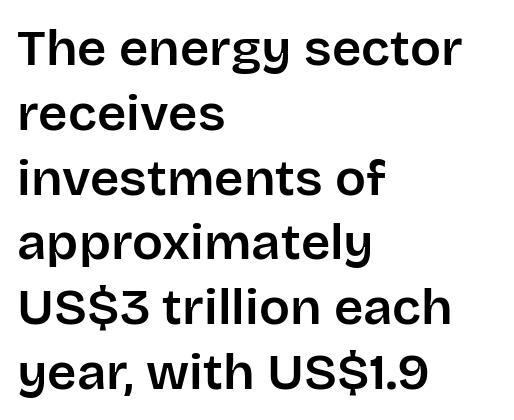
Q: Is the text italic (slanted)? A: No, it is upright.
Q: Is the typeface a serif or a sans-serif typeface? A: Sans-serif.
Q: Is the text underlined? A: No.
Q: How is the paragraph aligned? A: Left-aligned.
Q: Is the spacing between letters normal or unusually wide? A: Normal.
Q: Is the spacing between lines tight, normal or loose? A: Normal.
Q: Width (condensed, normal, or wide)? A: Normal.
Q: Stroke contrast? A: Low.
Q: x-height? A: Large.
Q: Monospaced? A: No.
